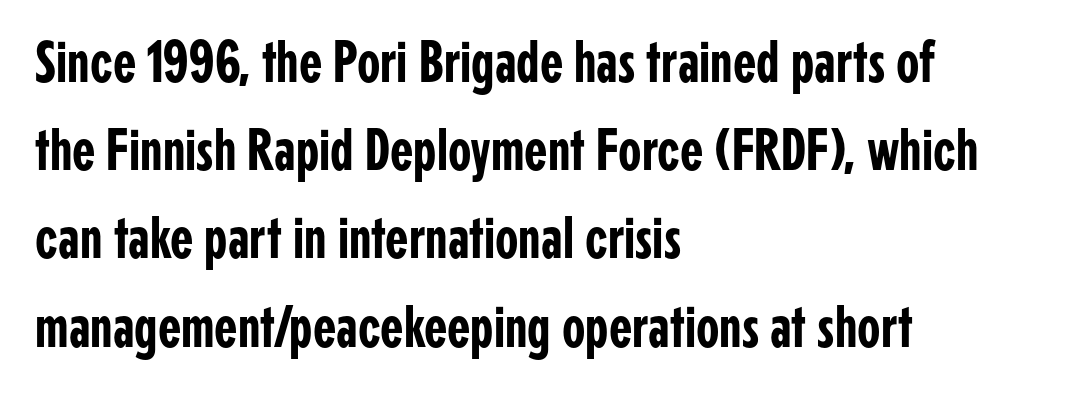
The image shows 60 px condensed sans-serif type, upright; set left-aligned, normal line spacing (1.47x), normal letter spacing, not underlined; low stroke contrast and a medium x-height.
